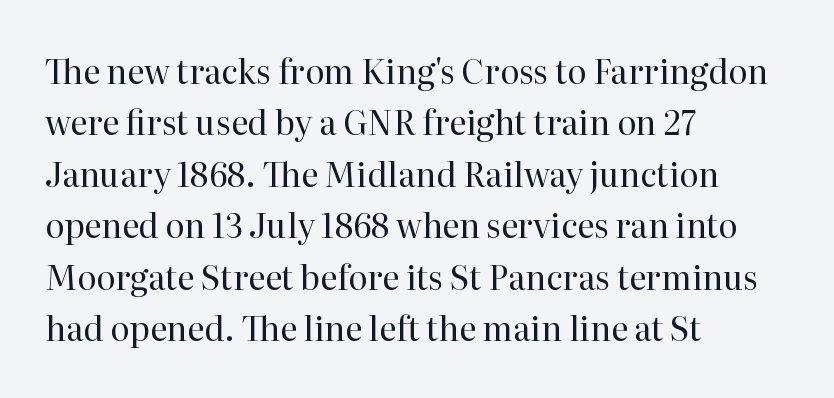
{"serif": "yes", "italic": "no", "bold": "no", "weight": "regular", "width": "normal", "stroke_contrast": "high", "x_height": "medium", "monospaced": "no", "underline": "no", "align": "left", "line_spacing": "normal", "line_spacing_ratio": 1.56, "letter_spacing": "normal", "letter_spacing_em": 0.0, "glyph_px": 33}
